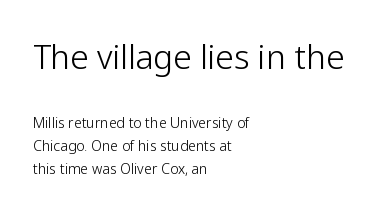
Q: Is the text bold? A: No.
Q: Is the text italic (slanted)? A: No, it is upright.
Q: Is the typeface a serif or a sans-serif typeface? A: Sans-serif.
Q: Is the text underlined? A: No.
Q: How is the paragraph aligned? A: Left-aligned.
Q: Is the spacing between letters normal or unusually wide? A: Normal.
Q: Is the spacing between lines tight, normal or loose? A: Normal.
Q: Which block of text is set in a larger size, the first (top) or the second (bottom)? A: The first (top) one.
Q: Width (condensed, normal, or wide)? A: Normal.
Q: Stroke contrast? A: Low.
Q: x-height? A: Medium.
Q: Monospaced? A: No.
